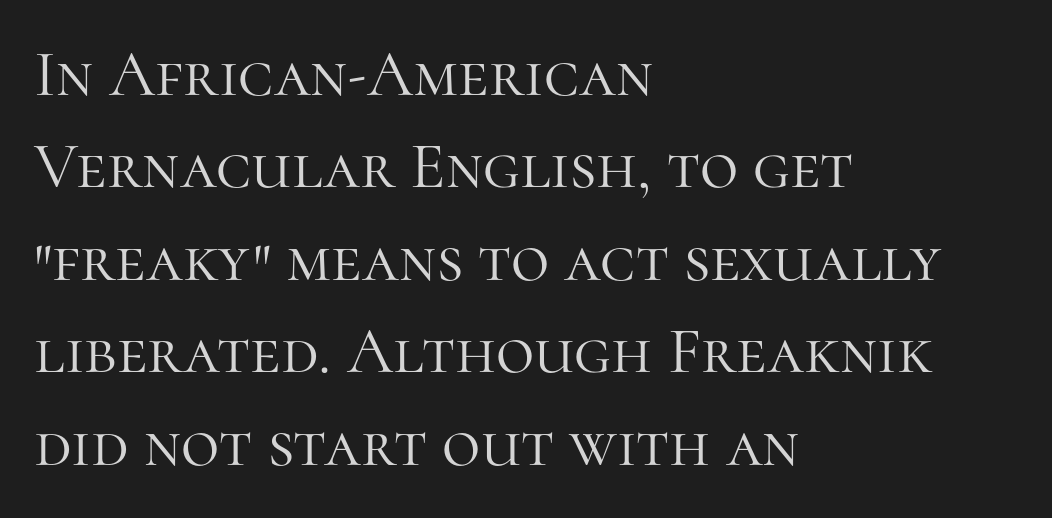
Q: Is the text bold? A: No.
Q: Is the text italic (slanted)? A: No, it is upright.
Q: Is the typeface a serif or a sans-serif typeface? A: Serif.
Q: Is the text underlined? A: No.
Q: How is the paragraph aligned? A: Left-aligned.
Q: Is the spacing between letters normal or unusually wide? A: Normal.
Q: Is the spacing between lines tight, normal or loose? A: Normal.
Q: Width (condensed, normal, or wide)? A: Normal.
Q: Stroke contrast? A: High.
Q: x-height? A: Medium.
Q: Monospaced? A: No.
